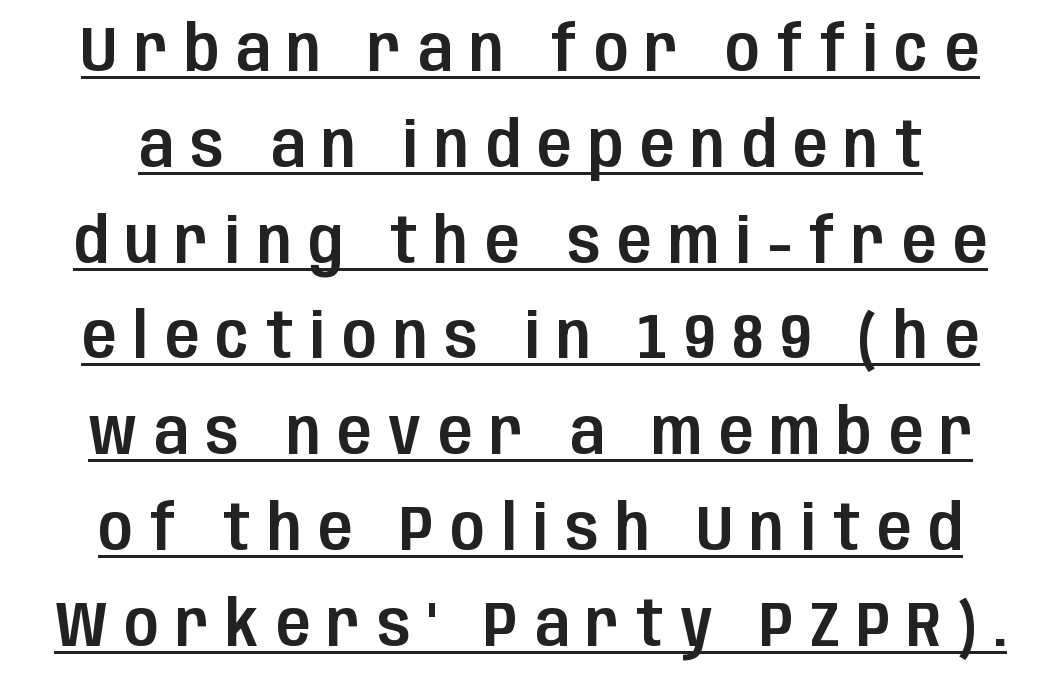
Q: Is the text italic (slanted)? A: No, it is upright.
Q: Is the typeface a serif or a sans-serif typeface? A: Sans-serif.
Q: Is the text underlined? A: Yes.
Q: How is the paragraph aligned? A: Centered.
Q: Is the spacing between letters normal or unusually wide? A: Unusually wide.
Q: Is the spacing between lines tight, normal or loose? A: Normal.
Q: Width (condensed, normal, or wide)? A: Condensed.
Q: Stroke contrast? A: Low.
Q: x-height? A: Large.
Q: Monospaced? A: No.
